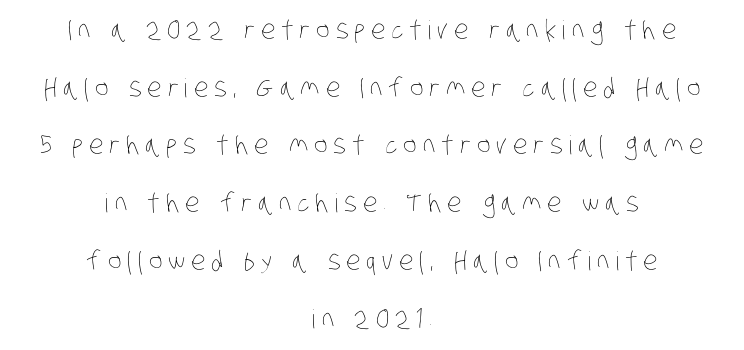
The image shows 26 px text type; set centered, loose line spacing (2.22x), unusually wide letter spacing (+0.23 em), not underlined.
